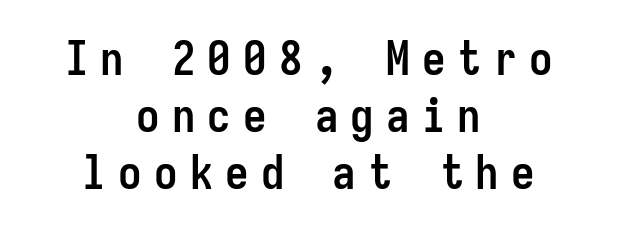
Q: Is the text bold? A: Yes.
Q: Is the text italic (slanted)? A: No, it is upright.
Q: Is the typeface a serif or a sans-serif typeface? A: Sans-serif.
Q: Is the text underlined? A: No.
Q: How is the paragraph aligned? A: Centered.
Q: Is the spacing between letters normal or unusually wide? A: Unusually wide.
Q: Width (condensed, normal, or wide)? A: Condensed.
Q: Stroke contrast? A: Low.
Q: x-height? A: Medium.
Q: Monospaced? A: Yes.
